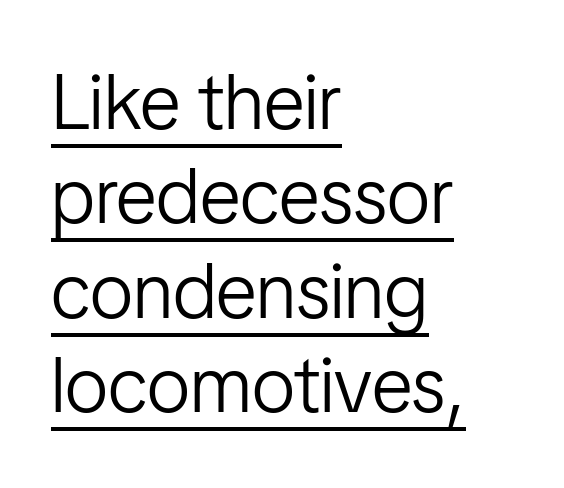
The image shows 78 px light, condensed sans-serif type, upright; set left-aligned, line spacing 1.21x, normal letter spacing, underlined; low stroke contrast and a medium x-height.
